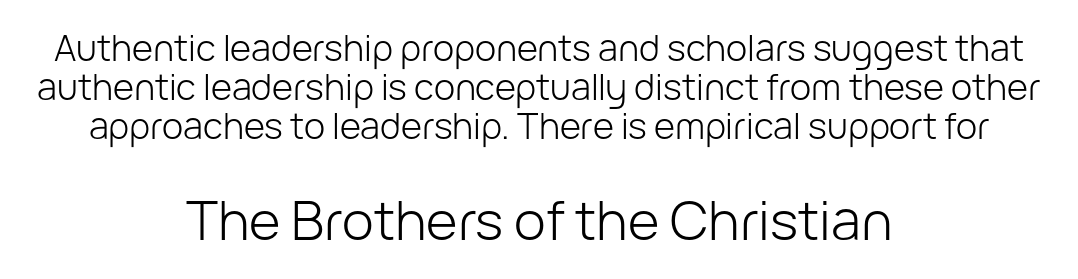
Block two is the big one; block one sits smaller above it. Short and long lines alike share a common midpoint. Weight class: somewhere from thin through regular. Spacing verdict: proportional, widths tailored to each character.
